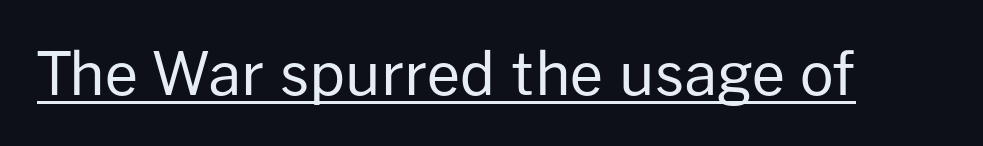
Proportional: the letters do not fall into vertical columns. Glyph-to-glyph distance matches everyday printed text. A quiet, ordinary-to-light weight characterises the typeface. The font's upright variant was chosen for this text. Grotesque or geometric, the face here clearly has no serifs.
